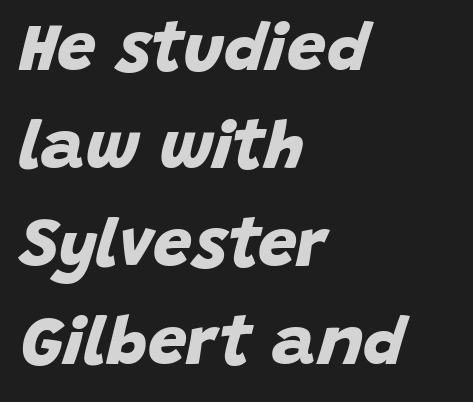
Q: Is the text bold? A: Yes.
Q: Is the typeface a serif or a sans-serif typeface? A: Sans-serif.
Q: Is the text underlined? A: No.
Q: How is the paragraph aligned? A: Left-aligned.
Q: Is the spacing between letters normal or unusually wide? A: Normal.
Q: Is the spacing between lines tight, normal or loose? A: Normal.
Q: Width (condensed, normal, or wide)? A: Normal.
Q: Stroke contrast? A: Low.
Q: x-height? A: Large.
Q: Monospaced? A: No.
